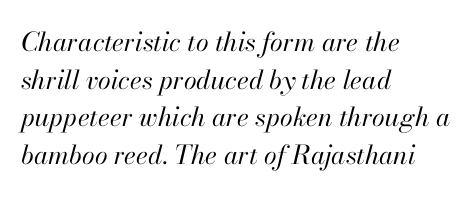
Q: Is the text bold? A: No.
Q: Is the text italic (slanted)? A: Yes, it leans right by about 13 degrees.
Q: Is the text underlined? A: No.
Q: How is the paragraph aligned? A: Left-aligned.
Q: Is the spacing between letters normal or unusually wide? A: Normal.
Q: Is the spacing between lines tight, normal or loose? A: Normal.
